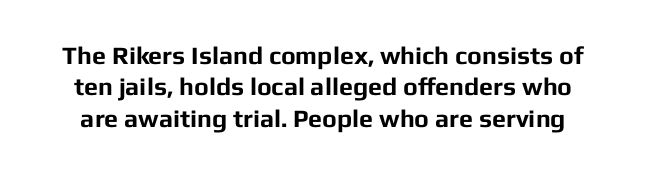
The image shows 25 px bold type, upright; set normal line spacing (1.26x), normal letter spacing, not underlined.
